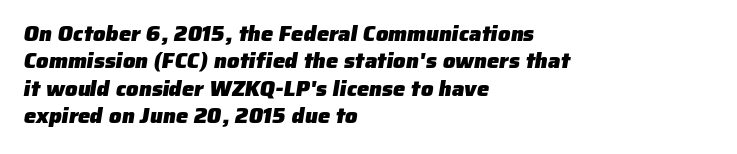
The image shows 22 px bold type; set left-aligned, normal line spacing (1.25x), normal letter spacing, not underlined.
